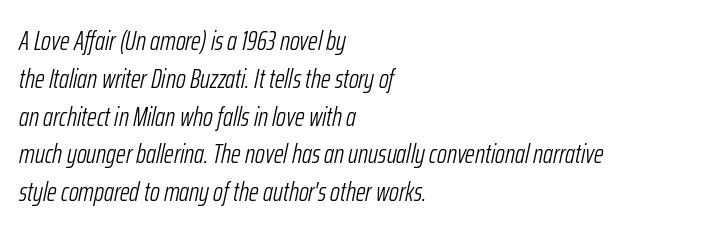
Ink coverage per letter is moderate at most. Does the lettering tilt? It does — this is italic. Has an underline been added? It has not. Each word holds together tightly as a unit, with standard inter-letter gaps.
